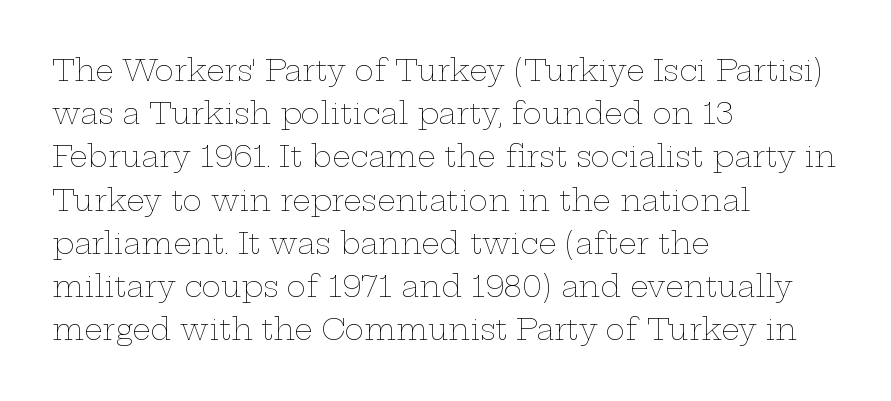
The image shows 29 px thin, wide type, upright; set left-aligned, normal line spacing (1.49x), normal letter spacing, not underlined; low stroke contrast and a medium x-height.
